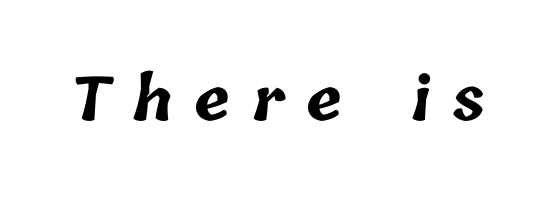
Summary of weight: heavy, a full bold. Words appear elongated and porous because spacing is wide. Each row of text sits above clean, open space. This sample has the flowing, uneven cadence of proportional lettering.
